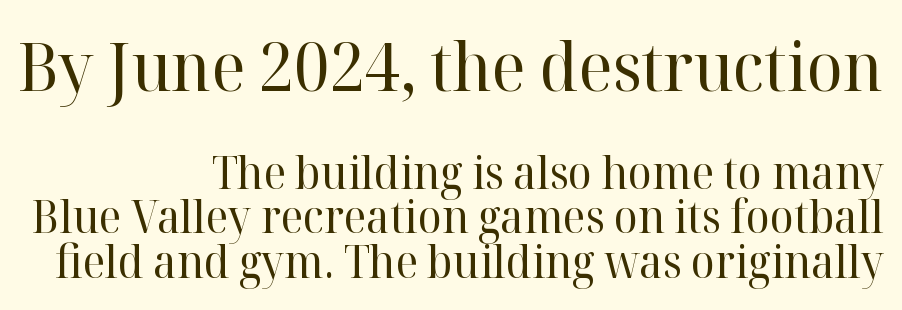
{"serif": "yes", "italic": "no", "bold": "no", "weight": "regular", "width": "normal", "stroke_contrast": "high", "x_height": "medium", "monospaced": "no", "underline": "no", "align": "right", "line_spacing": "tight", "line_spacing_ratio": 0.99, "letter_spacing": "normal", "letter_spacing_em": 0.0, "larger_block": "first", "size_ratio": 1.51, "glyph_px": 68}
